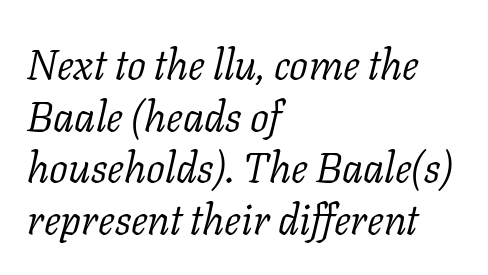
The specimen reads as italic at a glance. A student would call this left alignment; a typographer would say flush left, rag right. The type is set solid horizontally, with unmodified tracking. Stems here are at most as thick as an everyday book face.
